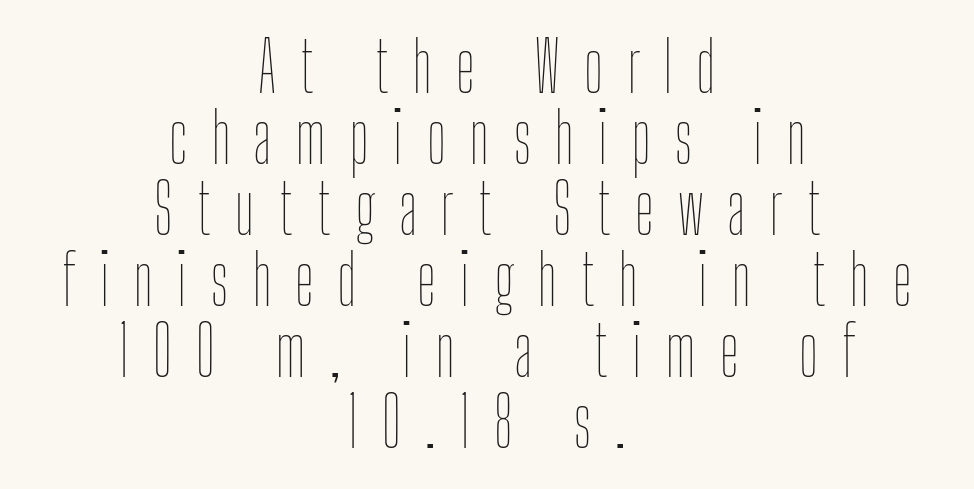
Any mark beneath the type? The region is blank. The passage is arranged like a title page — every line centered. Heft: none added — not bold. Character widths vary here, with narrow letters taking less room than wide ones. The axis of the letterforms is exactly vertical. Tightly led — the rows are bunched.
